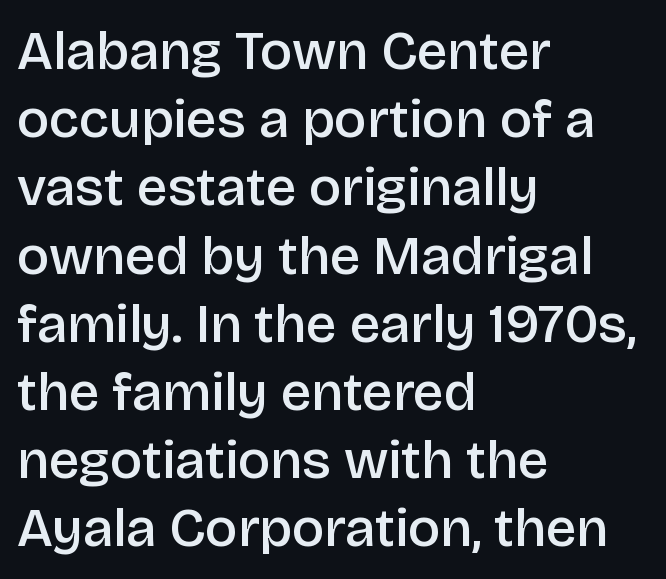
Caption: semibold face, moderately heavy strokes. Posture: straight, roman, zero tilt. The passage shown is typed in a proportional face where columns would drift. Type without underlining.
